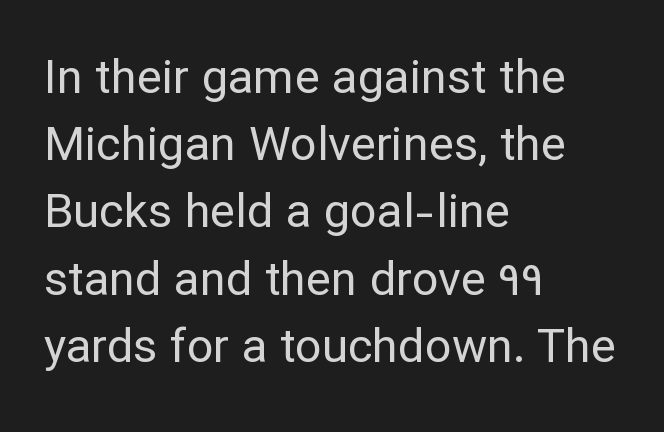
The image shows 47 px regular-weight sans-serif type, upright; set left-aligned, normal line spacing (1.43x), normal letter spacing, not underlined; low stroke contrast and a medium x-height.
